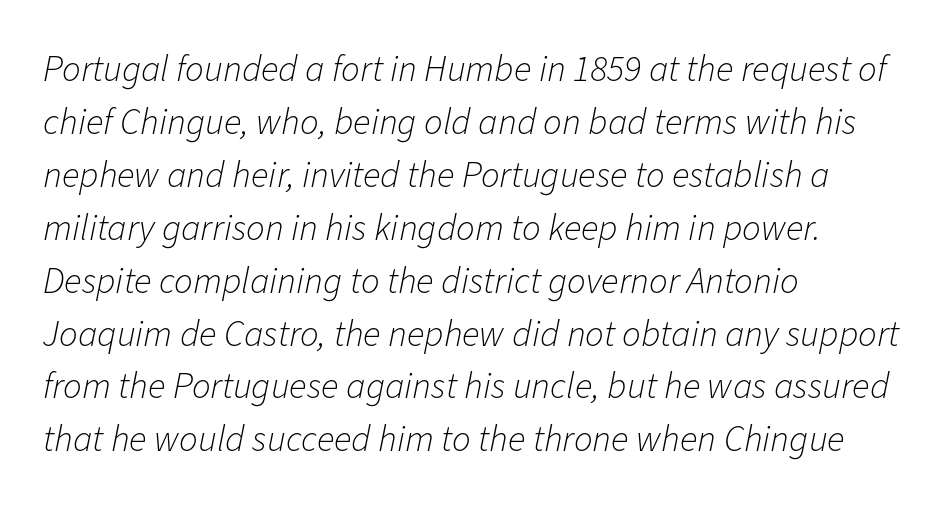
The image shows 37 px light type, italic (leaning right); set left-aligned, normal line spacing (1.43x), normal letter spacing, not underlined; low stroke contrast and a medium x-height.
